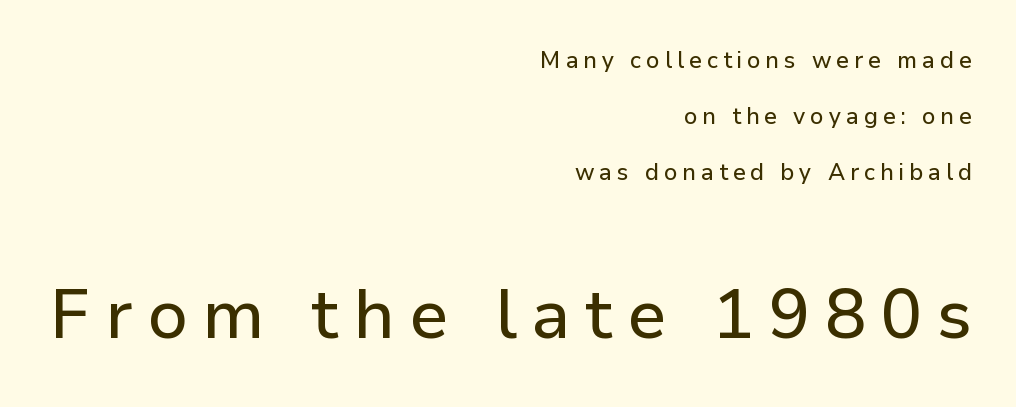
The image shows 69 px sans-serif type, upright; set right-aligned, loose line spacing (2.44x), unusually wide letter spacing (+0.21 em), not underlined; the second (bottom) block is 3.0x larger; low stroke contrast and a medium x-height.
